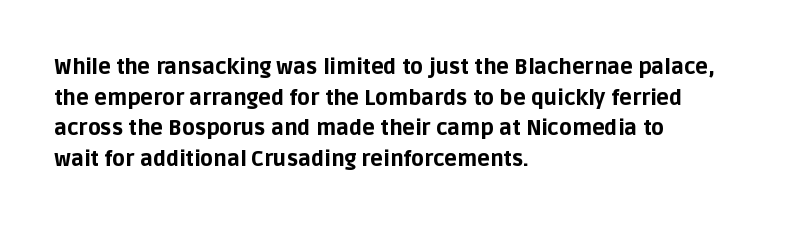
{"italic": "no", "bold": "yes", "underline": "no", "align": "left", "line_spacing": "normal", "line_spacing_ratio": 1.46, "letter_spacing": "normal", "letter_spacing_em": 0.0, "glyph_px": 21}
